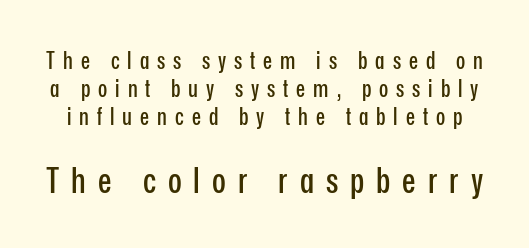
The image shows 36 px condensed sans-serif type, upright; set line spacing 1.17x, unusually wide letter spacing (+0.33 em), not underlined; the second (bottom) block is 1.5x larger; low stroke contrast and a medium x-height.
